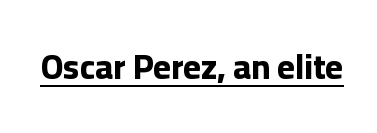
{"serif": "no", "italic": "no", "bold": "yes", "weight": "bold", "width": "normal", "stroke_contrast": "low", "x_height": "medium", "monospaced": "no", "underline": "yes", "letter_spacing": "normal", "letter_spacing_em": 0.0, "glyph_px": 34}
